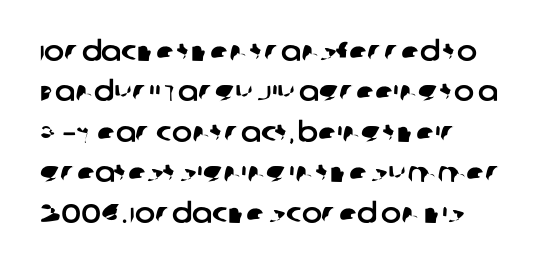
This rendering features lettering with no underline. Successive baselines arrive at the customary interval. Leftover space on each line is placed entirely after the last word. The passage shown has conventional tracking throughout.
